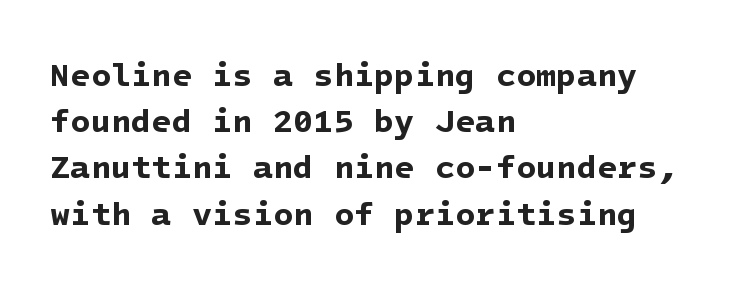
{"serif": "no", "bold": "yes", "weight": "bold", "width": "normal", "stroke_contrast": "low", "x_height": "medium", "underline": "no", "align": "left", "line_spacing": "normal", "line_spacing_ratio": 1.4, "letter_spacing": "normal", "letter_spacing_em": 0.0, "glyph_px": 33}
